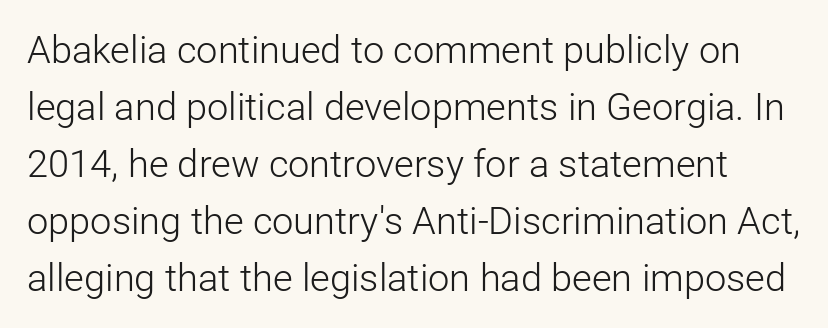
Q: Is the text bold? A: No.
Q: Is the text italic (slanted)? A: No, it is upright.
Q: Is the typeface a serif or a sans-serif typeface? A: Sans-serif.
Q: Is the text underlined? A: No.
Q: Is the spacing between letters normal or unusually wide? A: Normal.
Q: Is the spacing between lines tight, normal or loose? A: Normal.
Q: Width (condensed, normal, or wide)? A: Normal.
Q: Stroke contrast? A: Low.
Q: x-height? A: Medium.
Q: Monospaced? A: No.
